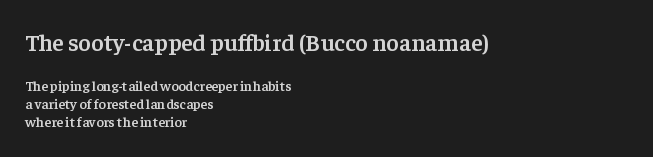
Q: Is the text bold? A: Semi-bold.
Q: Is the text italic (slanted)? A: No, it is upright.
Q: Is the text underlined? A: No.
Q: How is the paragraph aligned? A: Left-aligned.
Q: Is the spacing between letters normal or unusually wide? A: Normal.
Q: Is the spacing between lines tight, normal or loose? A: Normal.
Q: Which block of text is set in a larger size, the first (top) or the second (bottom)? A: The first (top) one.
